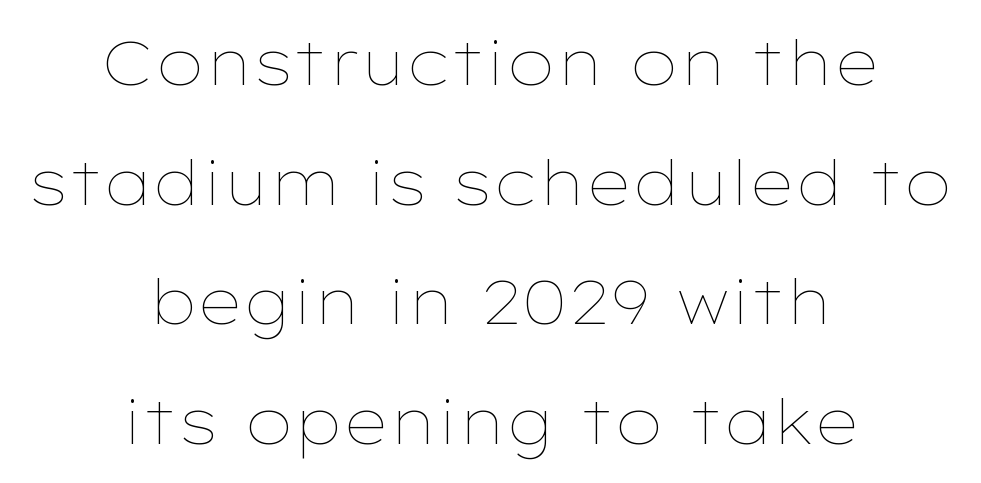
Between one letter and the next there's only the usual sliver of space. Varying glyph widths throughout — classic text-font behaviour. These glyphs show unthickened strokes, regular width or finer. A centered setting, common on invitations and titles, is used for this passage. One glance says open: line gaps are wider than usual. A bare baseline throughout the passage.
